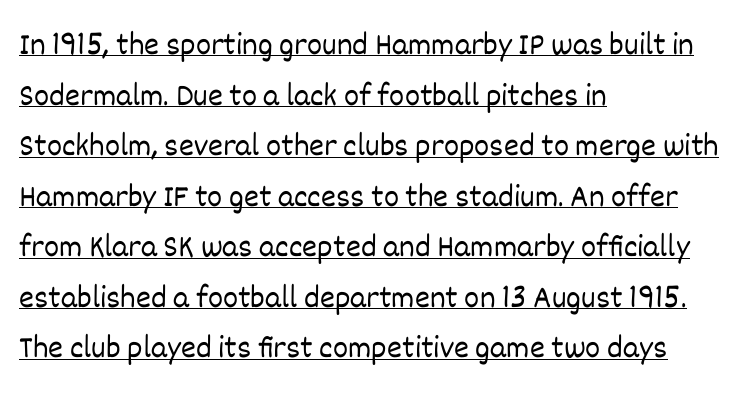
Q: Is the text bold? A: No.
Q: Is the text italic (slanted)? A: No, it is upright.
Q: Is the text underlined? A: Yes.
Q: How is the paragraph aligned? A: Left-aligned.
Q: Is the spacing between letters normal or unusually wide? A: Normal.
Q: Is the spacing between lines tight, normal or loose? A: Normal.
Q: Width (condensed, normal, or wide)? A: Normal.
Q: Stroke contrast? A: Low.
Q: x-height? A: Large.
Q: Monospaced? A: No.
